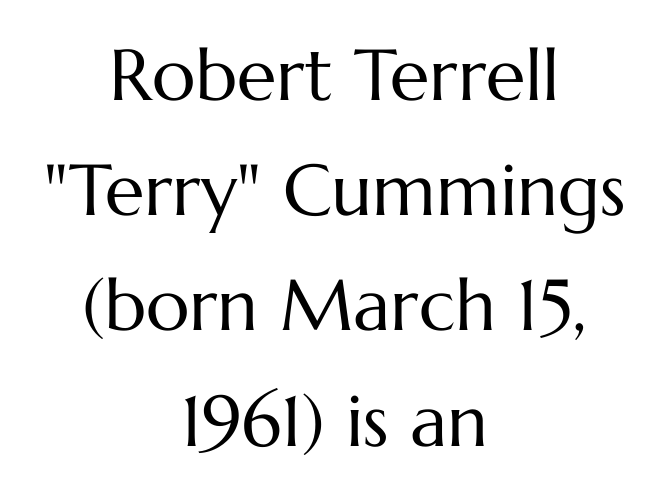
{"italic": "no", "bold": "no", "weight": "regular", "width": "normal", "stroke_contrast": "medium", "x_height": "medium", "monospaced": "no", "underline": "no", "align": "center", "line_spacing": "normal", "line_spacing_ratio": 1.6, "letter_spacing": "normal", "letter_spacing_em": 0.0, "glyph_px": 72}
